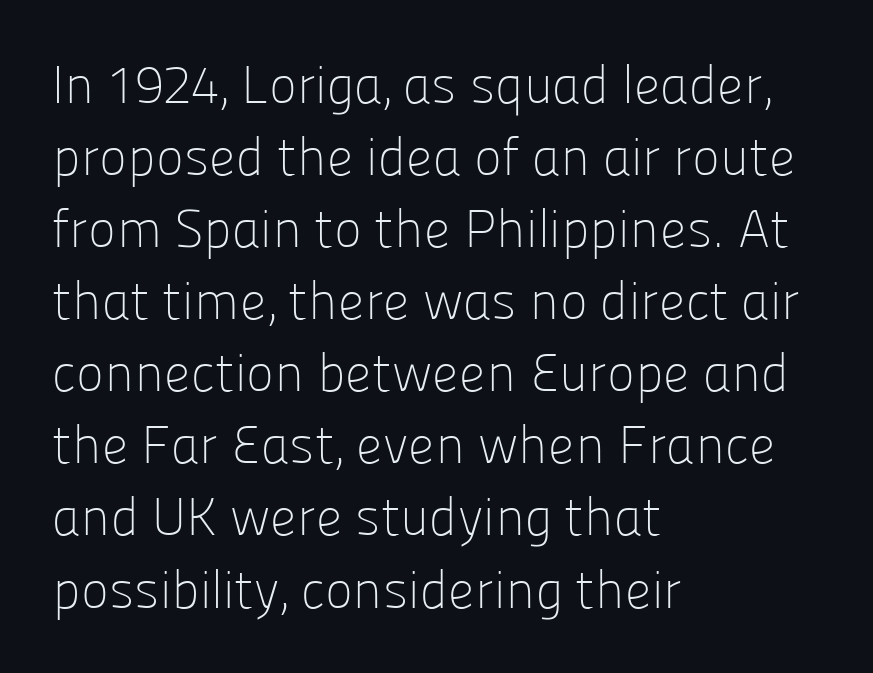
Reading down the block, your eye returns to a fixed left position each line. Anything drawn beneath the words? Only blank space. The characters display no serif detailing; their extremities are plain. The type sits square on the baseline with zero lean. Think of a printed novel: that variable character pitch is what you see here. You could call the tracking neutral — neither tight nor loose.
